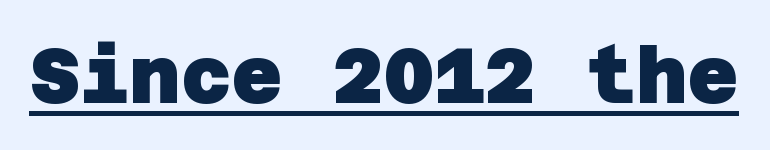
Its strokes are broad and dark, the hallmark of bold type. This rendering features underlined lettering. Observe the ordinary spacing: letters are neighbours, not strangers. The letters carry no serifs — their stems end cleanly without finishing strokes.
